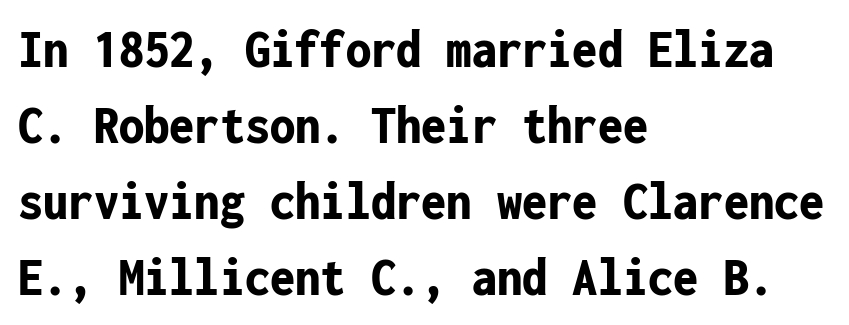
Is this a fixed-width face? Yes — each glyph sits in an identical cell. The compositor pushed each line to the left boundary. The lines sit at an ordinary, default distance from one another. Words appear dense and cohesive because spacing is normal. No feet cap the strokes, marking this as sans-serif type. Decoration check: the copy has no underline.
